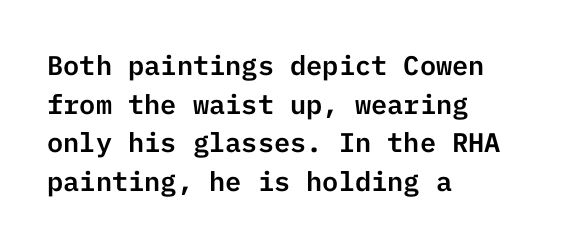
The image shows 27 px text type, upright; set left-aligned, normal line spacing (1.43x), normal letter spacing, not underlined.
